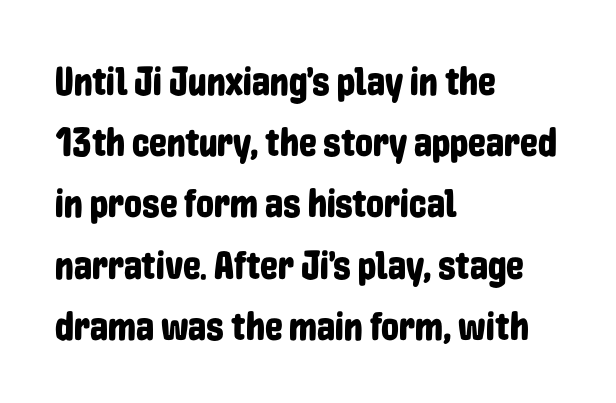
Q: Is the text italic (slanted)? A: No, it is upright.
Q: Is the typeface a serif or a sans-serif typeface? A: Sans-serif.
Q: Is the text underlined? A: No.
Q: How is the paragraph aligned? A: Left-aligned.
Q: Is the spacing between letters normal or unusually wide? A: Normal.
Q: Is the spacing between lines tight, normal or loose? A: Normal.
Q: Width (condensed, normal, or wide)? A: Condensed.
Q: Stroke contrast? A: Low.
Q: x-height? A: Medium.
Q: Monospaced? A: No.
